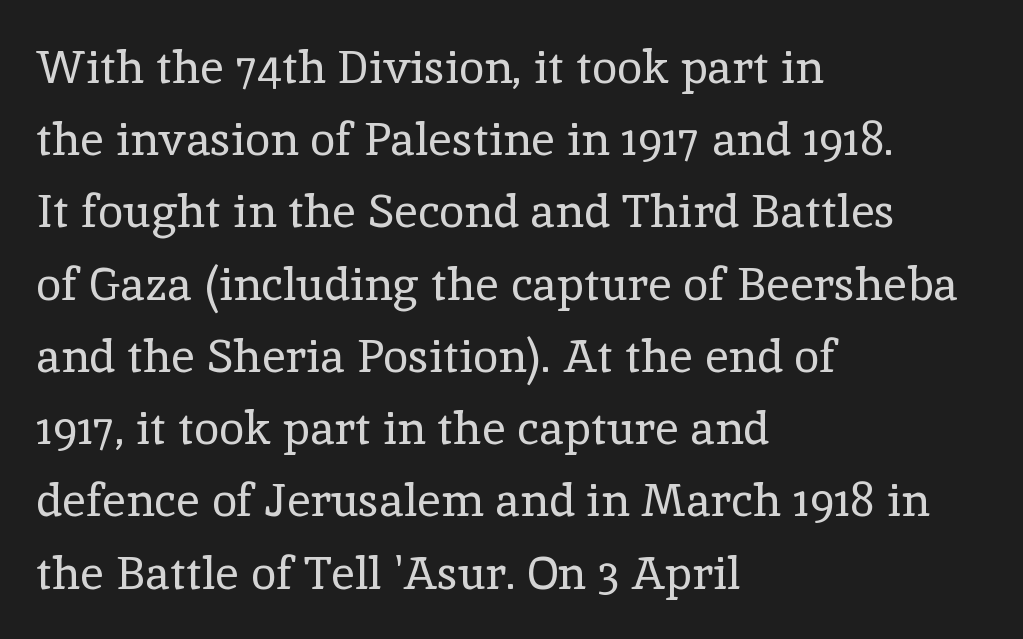
Q: Is the text bold? A: No.
Q: Is the text italic (slanted)? A: No, it is upright.
Q: Is the typeface a serif or a sans-serif typeface? A: Serif.
Q: Is the text underlined? A: No.
Q: How is the paragraph aligned? A: Left-aligned.
Q: Is the spacing between letters normal or unusually wide? A: Normal.
Q: Is the spacing between lines tight, normal or loose? A: Normal.
Q: Width (condensed, normal, or wide)? A: Normal.
Q: x-height? A: Medium.
Q: Monospaced? A: No.
